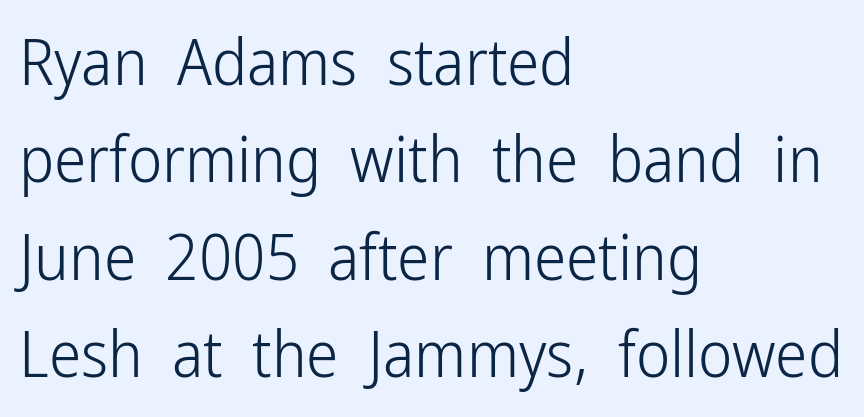
{"serif": "no", "italic": "no", "bold": "no", "weight": "light", "width": "condensed", "stroke_contrast": "low", "x_height": "medium", "monospaced": "no", "underline": "no", "align": "left", "line_spacing": "normal", "line_spacing_ratio": 1.5, "letter_spacing": "normal", "letter_spacing_em": 0.0, "glyph_px": 65}
